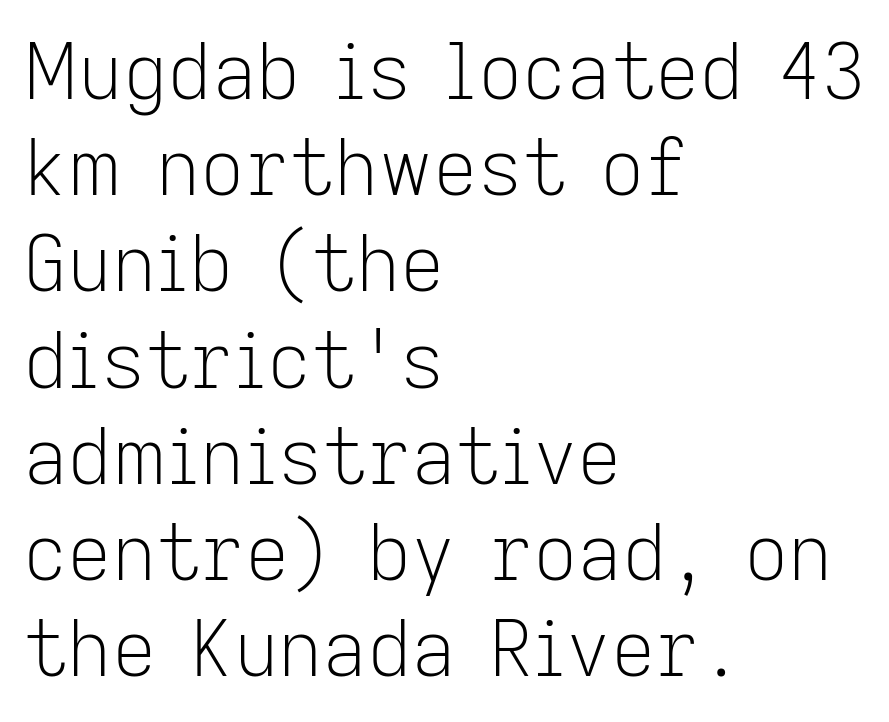
The image shows 77 px light sans-serif type, upright; set left-aligned, normal line spacing (1.25x), normal letter spacing, not underlined; low stroke contrast and a medium x-height.
